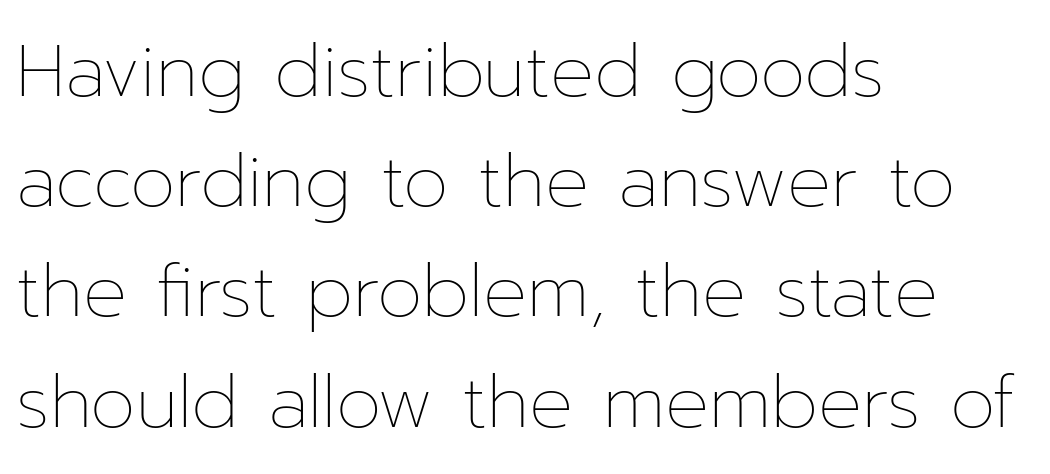
Only glyphs here, with clear space below each row. The passage shown is typed in a proportional face where columns would drift. One-word summary of the alignment: left. The letters stand upright; this is a roman face.
